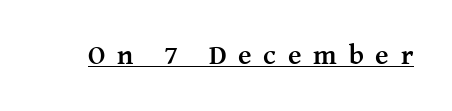
{"serif": "yes", "italic": "no", "bold": "yes", "weight": "semibold", "width": "normal", "stroke_contrast": "medium", "x_height": "medium", "monospaced": "no", "underline": "yes", "letter_spacing": "wide", "letter_spacing_em": 0.42, "glyph_px": 28}
